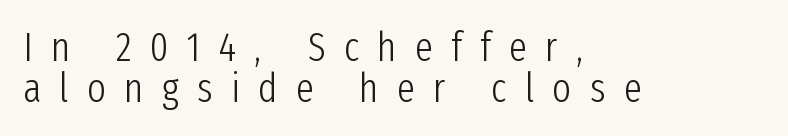
The words here are not underlined. Each line starts at the same left margin while the right side varies. Quick note: interline space is minimal. Are there feet on the stems? There aren't — it's a sans. The strokes are not fattened; the text isn't bold. You could only call the tracking loose — the letters float apart.
